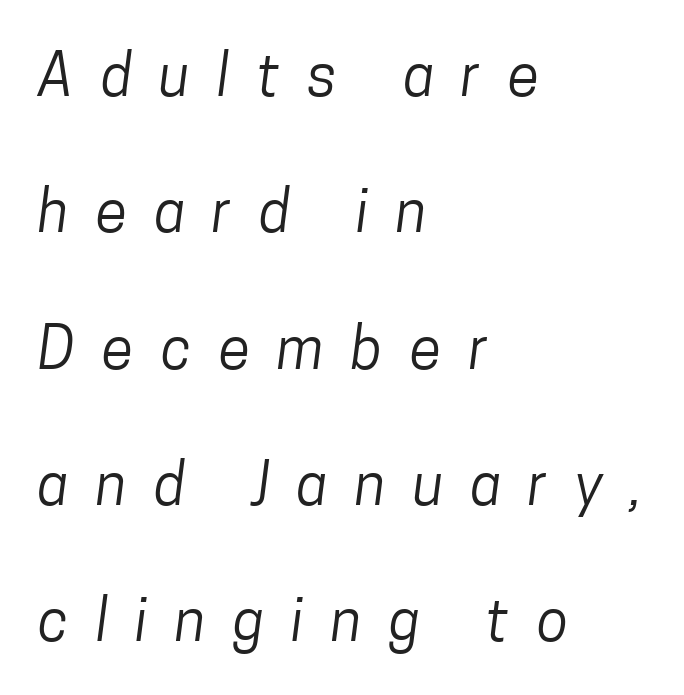
Q: Is the text bold? A: No.
Q: Is the typeface a serif or a sans-serif typeface? A: Sans-serif.
Q: Is the text underlined? A: No.
Q: How is the paragraph aligned? A: Left-aligned.
Q: Is the spacing between letters normal or unusually wide? A: Unusually wide.
Q: Is the spacing between lines tight, normal or loose? A: Loose.
Q: Width (condensed, normal, or wide)? A: Condensed.
Q: Stroke contrast? A: Low.
Q: x-height? A: Medium.
Q: Monospaced? A: No.
